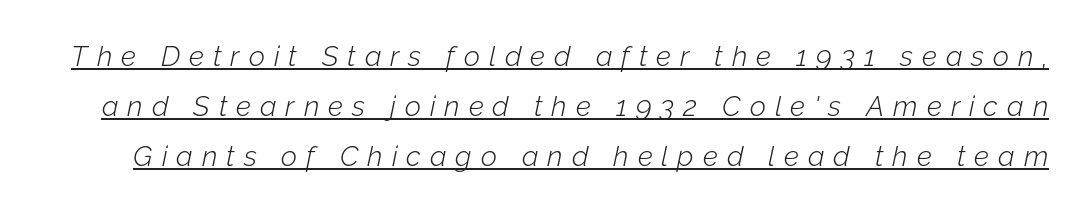
Q: Is the text bold? A: No.
Q: Is the text italic (slanted)? A: Yes, it leans right by about 12 degrees.
Q: Is the text underlined? A: Yes.
Q: Is the spacing between letters normal or unusually wide? A: Unusually wide.
Q: Width (condensed, normal, or wide)? A: Normal.
Q: Stroke contrast? A: Low.
Q: x-height? A: Medium.
Q: Monospaced? A: No.
